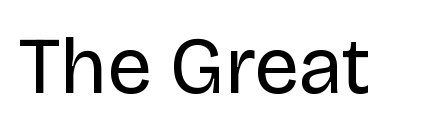
{"serif": "no", "italic": "no", "bold": "no", "weight": "regular", "width": "normal", "stroke_contrast": "low", "x_height": "large", "monospaced": "no", "underline": "no", "letter_spacing": "normal", "letter_spacing_em": 0.0, "glyph_px": 80}
